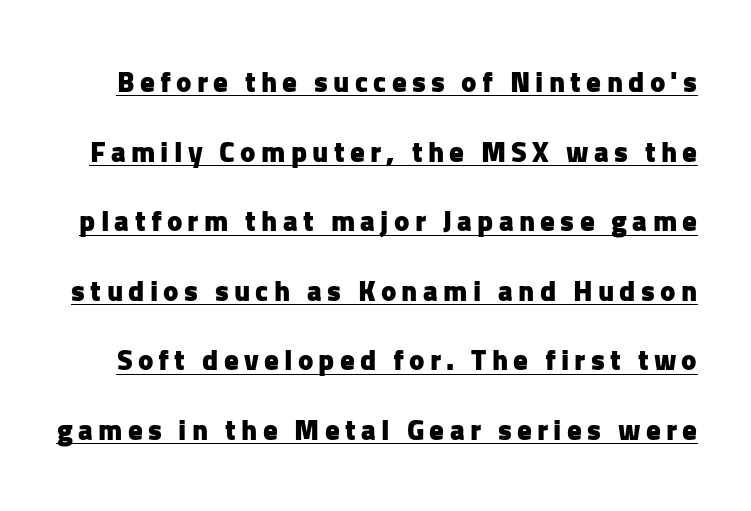
The strokes are fattened all the way to bold. These lines are rendered in a variable-pitch font. The rendering shows plain stroke endings on the letterforms — a sans-serif design. A continuous stroke trails under the words, as in a hyperlink.
